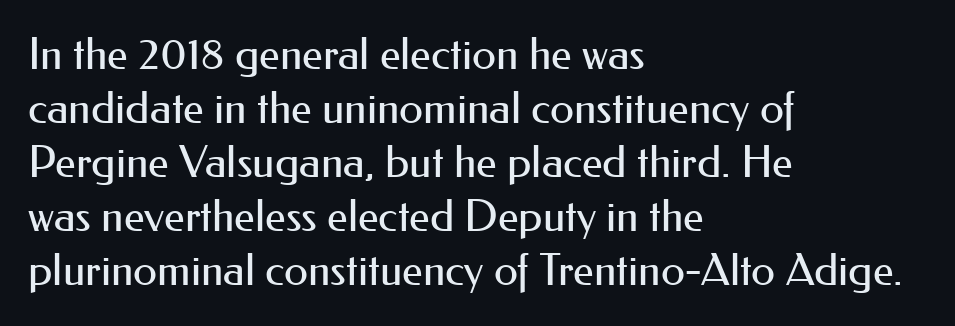
{"serif": "no", "italic": "no", "bold": "no", "weight": "regular", "width": "normal", "stroke_contrast": "medium", "x_height": "small", "monospaced": "no", "underline": "no", "align": "left", "line_spacing_ratio": 1.23, "letter_spacing": "normal", "letter_spacing_em": 0.0, "glyph_px": 44}
